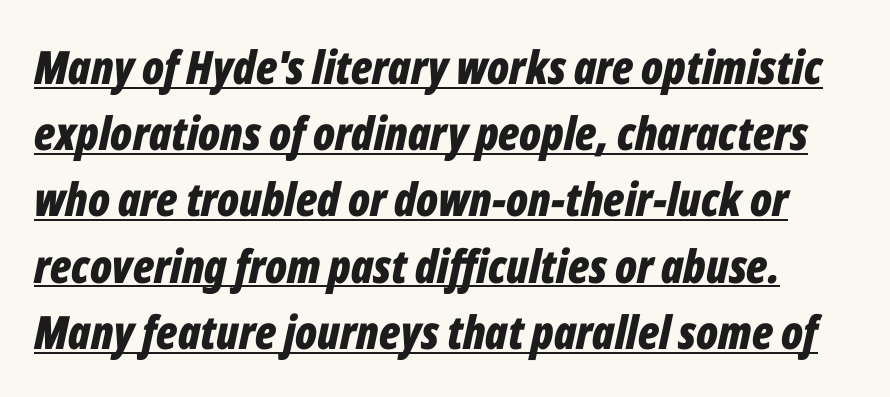
Whoever set this chose a conventional vertical rhythm. These characters rest on top of a visible drawn line. The face used here has a pronounced slope to its letters. These lines are rendered in a variable-pitch font. Nothing unusual about the tracking: characters are spaced as the font intends. Typographic density is high because the face is bold.
